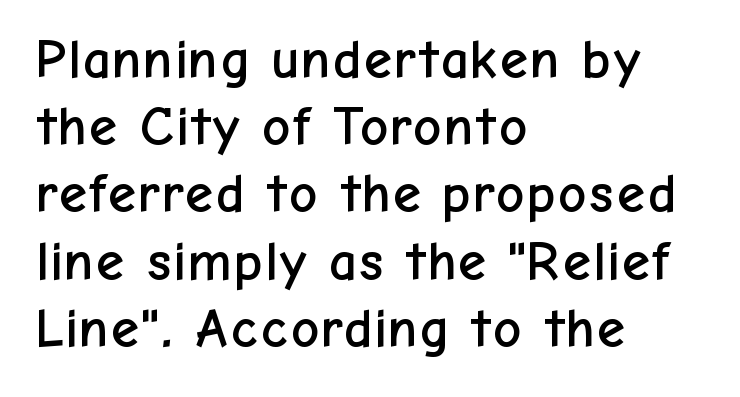
Lines of text with bare space underneath. Observe the absence of serifs on each vertical stroke in this sample. Do the characters align in a grid? No, the font is proportional. Left-aligned paragraph, ragged on the right.
